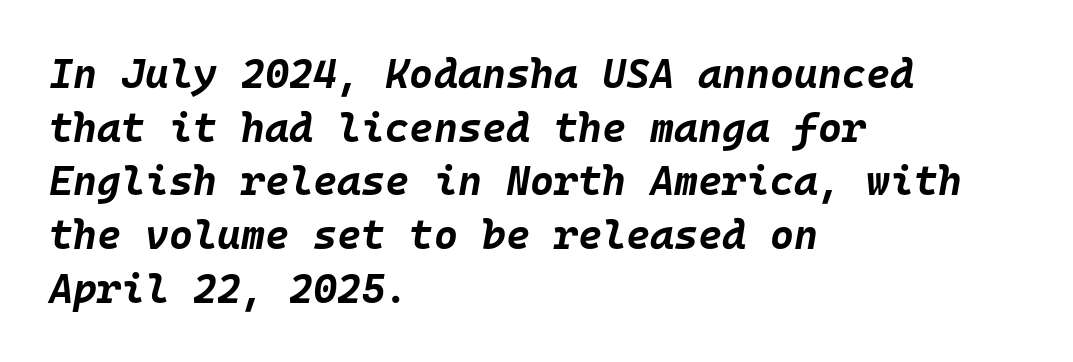
Bare-footed words on every line. The font's italic variant was chosen for this text. You could count columns in this text — the font is strictly monospaced. The vertical gap from one line to the next is medium.
